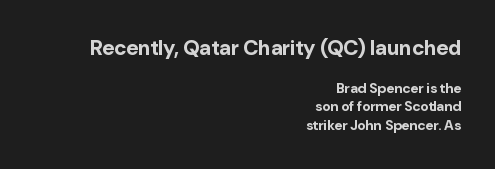
The image shows 21 px bold type, upright; set right-aligned, normal line spacing (1.33x), normal letter spacing, not underlined; the first (top) block is 1.5x larger.
